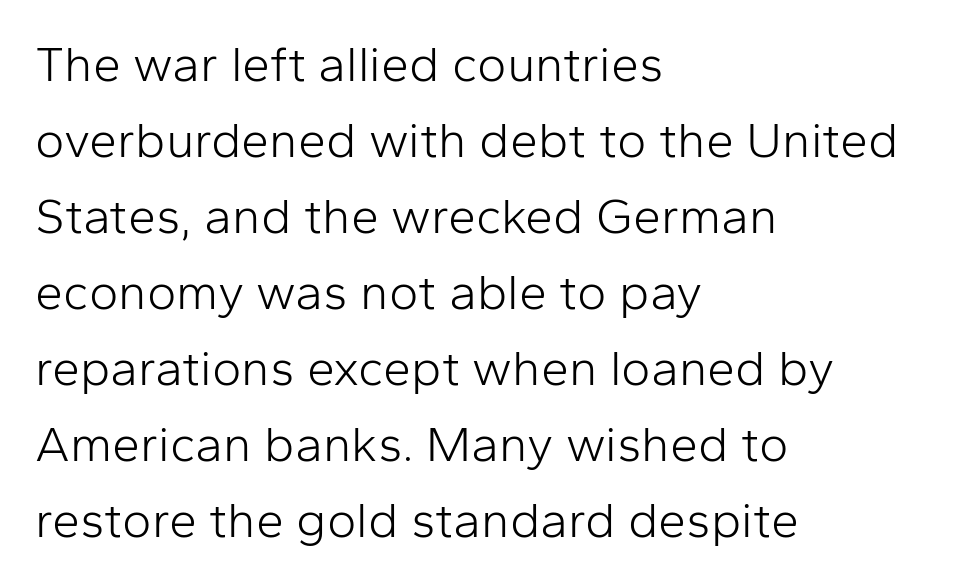
{"serif": "no", "italic": "no", "bold": "no", "weight": "light", "width": "normal", "stroke_contrast": "low", "x_height": "medium", "monospaced": "no", "underline": "no", "align": "left", "line_spacing": "normal", "line_spacing_ratio": 1.52, "letter_spacing": "normal", "letter_spacing_em": 0.0, "glyph_px": 50}
